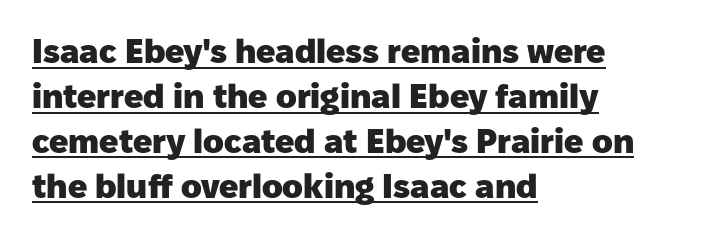
{"serif": "no", "italic": "no", "bold": "yes", "weight": "heavy", "width": "normal", "stroke_contrast": "low", "x_height": "medium", "monospaced": "no", "underline": "yes", "align": "left", "line_spacing": "normal", "line_spacing_ratio": 1.32, "letter_spacing": "normal", "letter_spacing_em": 0.0, "glyph_px": 34}
